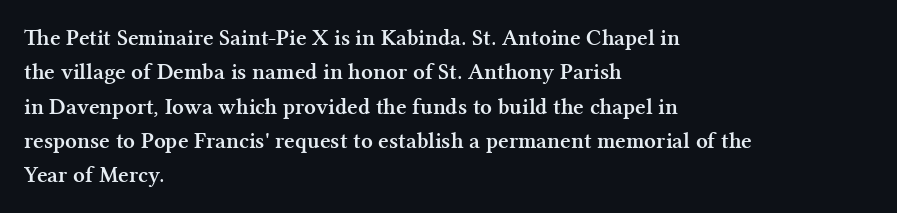
{"italic": "no", "bold": "yes", "underline": "no", "align": "left", "line_spacing": "normal", "line_spacing_ratio": 1.49, "letter_spacing": "normal", "letter_spacing_em": 0.0, "glyph_px": 23}
